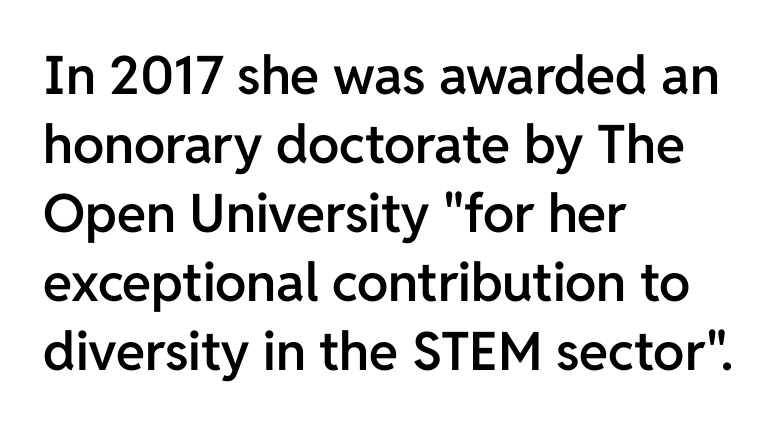
{"serif": "no", "italic": "no", "bold": "semi", "weight": "semibold", "width": "normal", "stroke_contrast": "low", "x_height": "medium", "monospaced": "no", "underline": "no", "align": "left", "line_spacing": "normal", "line_spacing_ratio": 1.3, "letter_spacing": "normal", "letter_spacing_em": 0.0, "glyph_px": 53}
